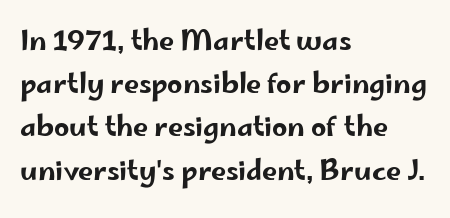
{"italic": "no", "underline": "no", "align": "left", "line_spacing": "normal", "line_spacing_ratio": 1.6, "letter_spacing": "normal", "letter_spacing_em": 0.0, "glyph_px": 27}
